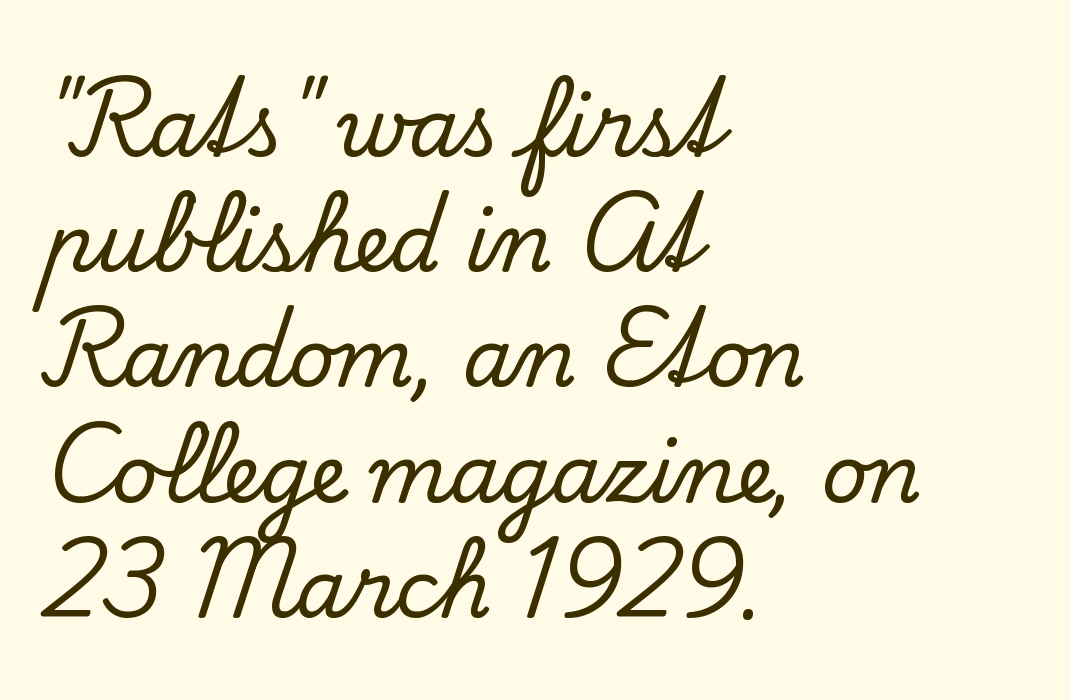
Q: Is the text italic (slanted)? A: Yes.
Q: Is the typeface a serif or a sans-serif typeface? A: Serif.
Q: Is the text underlined? A: No.
Q: How is the paragraph aligned? A: Left-aligned.
Q: Is the spacing between letters normal or unusually wide? A: Normal.
Q: Is the spacing between lines tight, normal or loose? A: Normal.
Q: Width (condensed, normal, or wide)? A: Normal.
Q: Stroke contrast? A: Low.
Q: x-height? A: Small.
Q: Monospaced? A: No.
